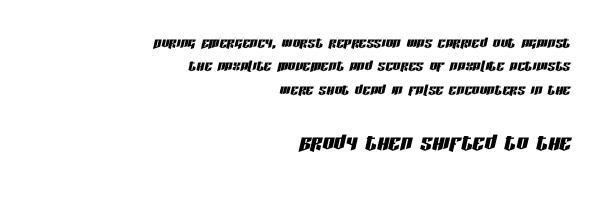
The image shows 29 px condensed type, italic (leaning right); set right-aligned, line spacing 1.23x, normal letter spacing, not underlined; the second (bottom) block is 1.53x larger; low stroke contrast and a large x-height.
